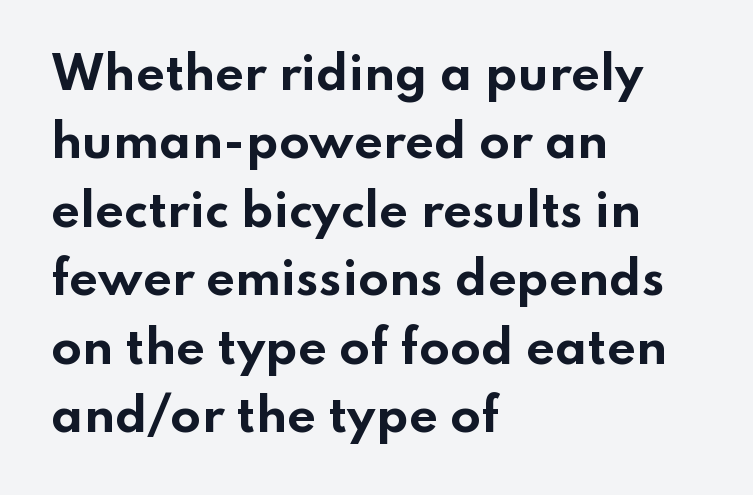
Q: Is the text bold? A: Yes.
Q: Is the text italic (slanted)? A: No, it is upright.
Q: Is the typeface a serif or a sans-serif typeface? A: Sans-serif.
Q: Is the text underlined? A: No.
Q: How is the paragraph aligned? A: Left-aligned.
Q: Is the spacing between letters normal or unusually wide? A: Normal.
Q: Is the spacing between lines tight, normal or loose? A: Normal.
Q: Width (condensed, normal, or wide)? A: Wide.
Q: Stroke contrast? A: Low.
Q: x-height? A: Small.
Q: Monospaced? A: No.
